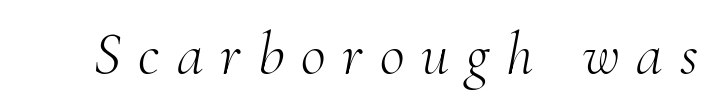
{"serif": "yes", "italic": "yes", "lean": "right", "slant_degrees": 10, "bold": "no", "weight": "light", "width": "normal", "stroke_contrast": "medium", "x_height": "small", "monospaced": "no", "underline": "no", "letter_spacing": "wide", "letter_spacing_em": 0.28, "glyph_px": 61}
